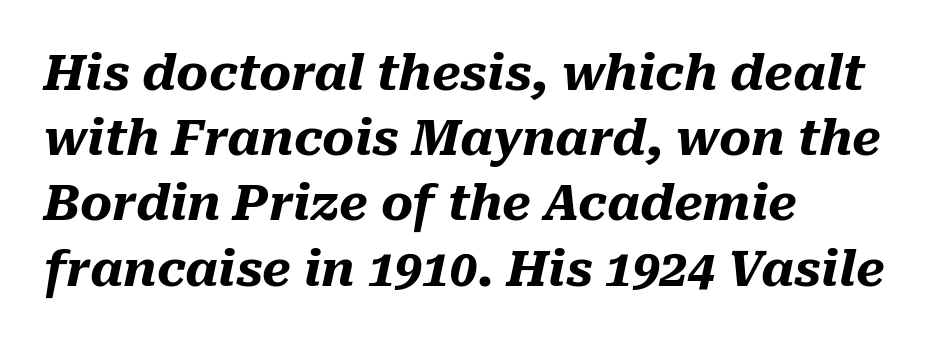
Q: Is the text bold? A: Yes.
Q: Is the text italic (slanted)? A: Yes, it leans right by about 10 degrees.
Q: Is the text underlined? A: No.
Q: How is the paragraph aligned? A: Left-aligned.
Q: Is the spacing between letters normal or unusually wide? A: Normal.
Q: Is the spacing between lines tight, normal or loose? A: Normal.
Q: Width (condensed, normal, or wide)? A: Normal.
Q: Stroke contrast? A: Medium.
Q: x-height? A: Medium.
Q: Monospaced? A: No.
